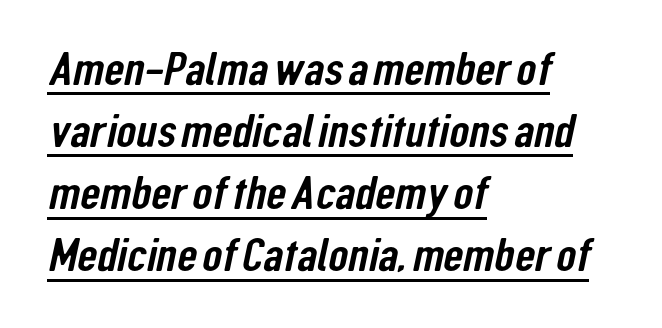
{"serif": "no", "width": "condensed", "stroke_contrast": "low", "x_height": "medium", "monospaced": "no", "underline": "yes", "align": "left", "line_spacing": "normal", "line_spacing_ratio": 1.35, "letter_spacing": "normal", "letter_spacing_em": 0.0, "glyph_px": 46}
